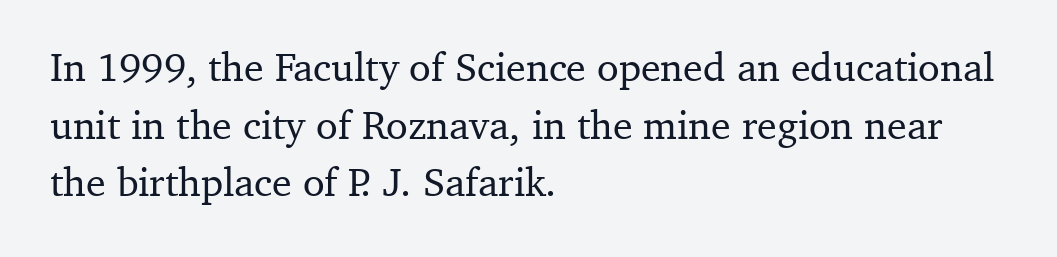
The image shows 40 px serif type, upright; set left-aligned, normal line spacing (1.44x), normal letter spacing, not underlined; medium stroke contrast and a medium x-height.
